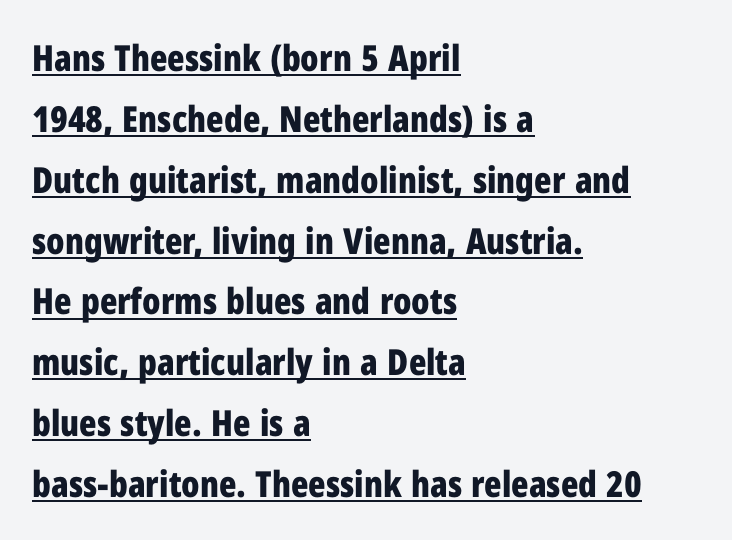
Q: Is the text bold? A: Yes.
Q: Is the text italic (slanted)? A: No, it is upright.
Q: Is the typeface a serif or a sans-serif typeface? A: Sans-serif.
Q: Is the text underlined? A: Yes.
Q: How is the paragraph aligned? A: Left-aligned.
Q: Is the spacing between letters normal or unusually wide? A: Normal.
Q: Is the spacing between lines tight, normal or loose? A: Normal.
Q: Width (condensed, normal, or wide)? A: Condensed.
Q: Stroke contrast? A: Low.
Q: x-height? A: Medium.
Q: Monospaced? A: No.
